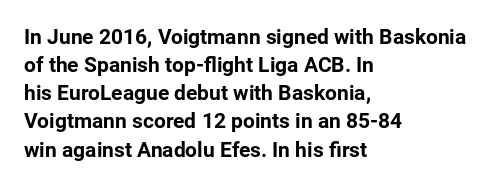
Q: Is the text bold? A: Yes.
Q: Is the text italic (slanted)? A: No, it is upright.
Q: Is the text underlined? A: No.
Q: How is the paragraph aligned? A: Left-aligned.
Q: Is the spacing between letters normal or unusually wide? A: Normal.
Q: Is the spacing between lines tight, normal or loose? A: Normal.
